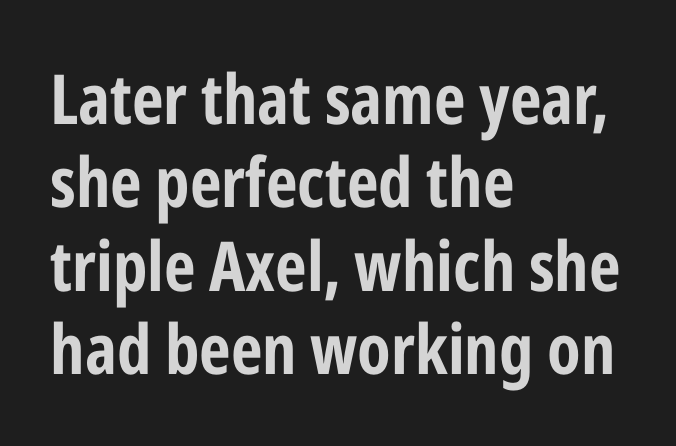
Proportional: the letters do not fall into vertical columns. Inter-character spacing is left at the font's built-in metrics. Horizontally, the lines are justified to the leading edge only. Type without underlining. Posture: upright roman.
